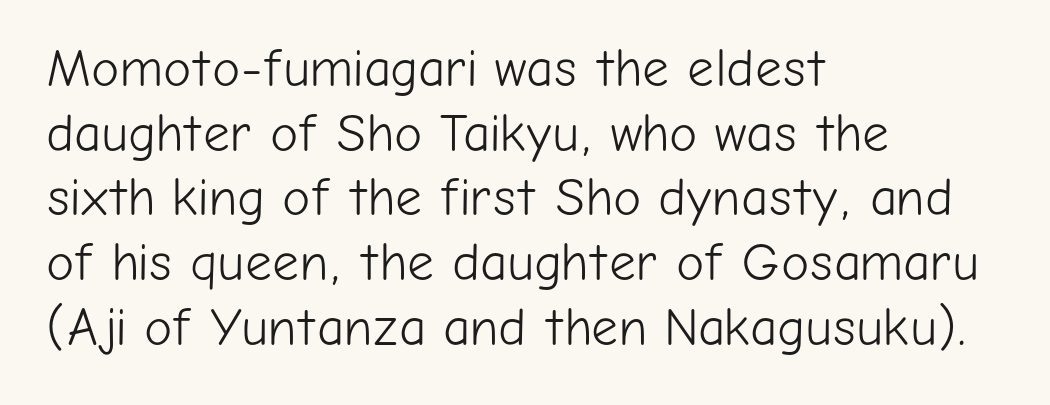
You could call the tracking neutral — neither tight nor loose. Type without underlining. Is the type heavy? It reads as light-to-regular instead. Visually the block forms a straight wall on the left and a jagged coastline on the right. Grotesque or geometric, the face here clearly has no serifs.
